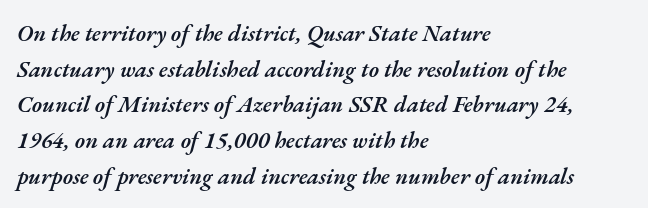
The image shows 23 px text type, italic (leaning right); set left-aligned, normal line spacing (1.55x), normal letter spacing, not underlined.
